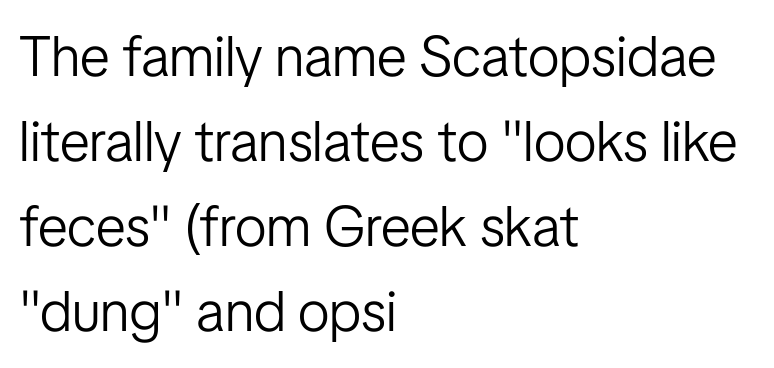
Caption: face not bold, strokes unweighted. The letters stand straight up with perfectly vertical stems. Quick note: interline space is typical. This rendering employs a face without finishing strokes, i.e., a sans-serif. Look at the tracking — it's just the regular setting, nothing added.
